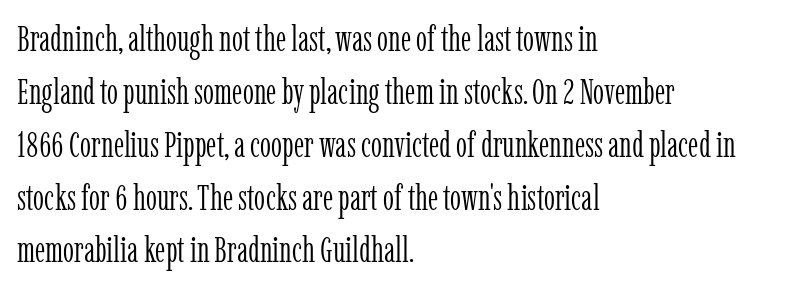
{"serif": "yes", "italic": "no", "bold": "no", "weight": "light", "width": "condensed", "stroke_contrast": "low", "x_height": "medium", "monospaced": "no", "underline": "no", "align": "left", "line_spacing": "normal", "line_spacing_ratio": 1.51, "letter_spacing": "normal", "letter_spacing_em": 0.0, "glyph_px": 35}
